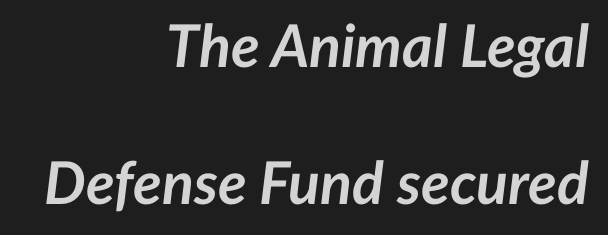
{"italic": "yes", "lean": "right", "slant_degrees": 7, "bold": "yes", "weight": "semibold", "width": "normal", "stroke_contrast": "low", "x_height": "medium", "monospaced": "no", "underline": "no", "align": "right", "line_spacing": "loose", "line_spacing_ratio": 2.32, "letter_spacing": "normal", "letter_spacing_em": 0.0, "glyph_px": 59}
